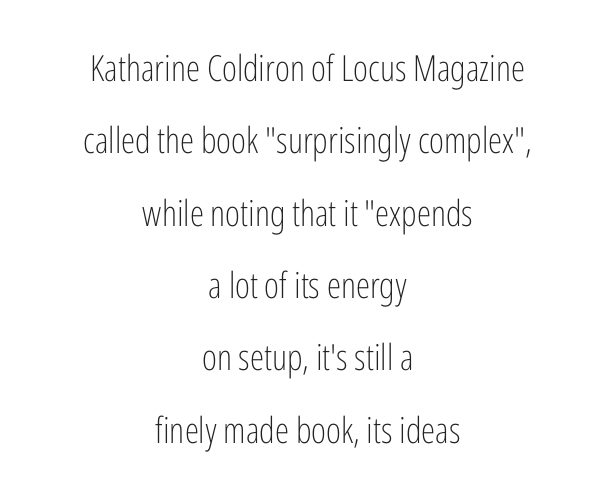
The image shows 36 px light, condensed sans-serif type, upright; set centered, loose line spacing (2.01x), normal letter spacing, not underlined; low stroke contrast and a medium x-height.
